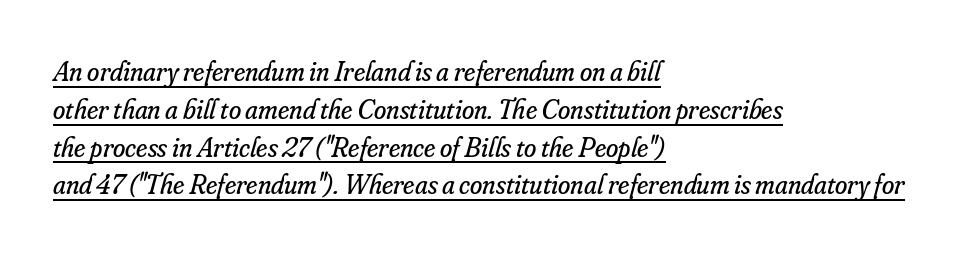
{"serif": "yes", "italic": "yes", "lean": "right", "slant_degrees": 16, "bold": "no", "weight": "regular", "width": "normal", "stroke_contrast": "low", "x_height": "small", "monospaced": "no", "underline": "yes", "align": "left", "line_spacing": "normal", "line_spacing_ratio": 1.35, "letter_spacing": "normal", "letter_spacing_em": 0.0, "glyph_px": 28}
